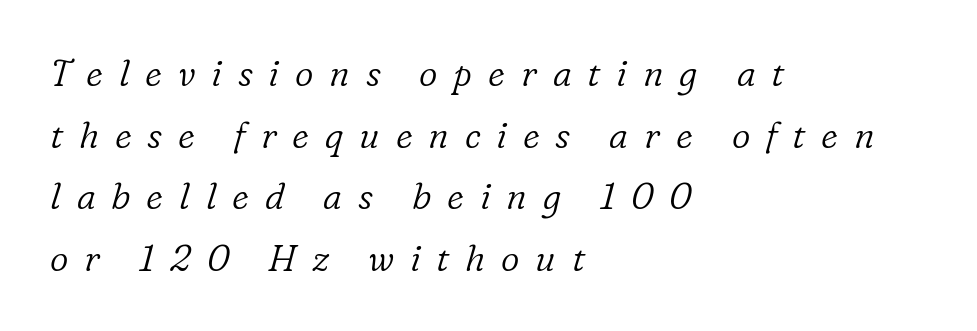
{"serif": "yes", "italic": "yes", "lean": "right", "slant_degrees": 16, "bold": "no", "weight": "light", "width": "normal", "stroke_contrast": "low", "x_height": "medium", "monospaced": "no", "underline": "no", "align": "left", "line_spacing_ratio": 1.71, "letter_spacing": "wide", "letter_spacing_em": 0.44, "glyph_px": 36}
